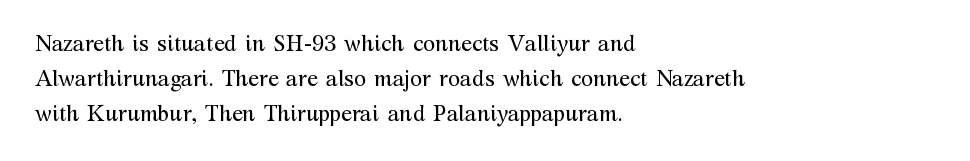
Q: Is the text bold? A: No.
Q: Is the text italic (slanted)? A: No, it is upright.
Q: Is the text underlined? A: No.
Q: How is the paragraph aligned? A: Left-aligned.
Q: Is the spacing between letters normal or unusually wide? A: Normal.
Q: Is the spacing between lines tight, normal or loose? A: Normal.
